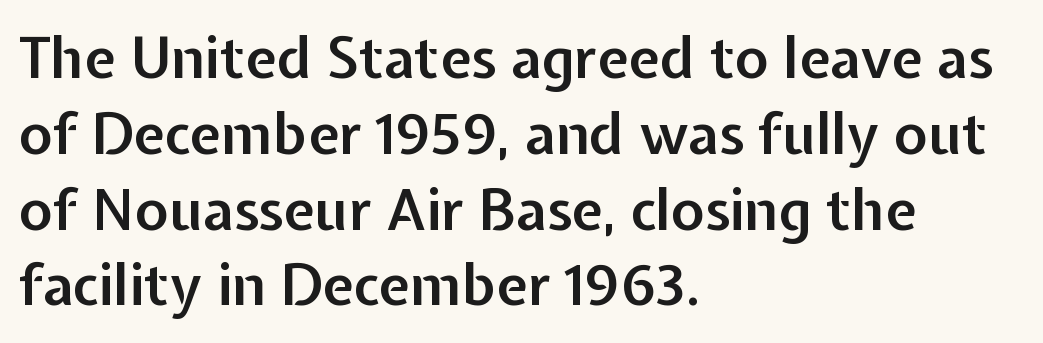
Q: Is the text bold? A: Semi-bold.
Q: Is the text italic (slanted)? A: No, it is upright.
Q: Is the typeface a serif or a sans-serif typeface? A: Sans-serif.
Q: Is the text underlined? A: No.
Q: How is the paragraph aligned? A: Left-aligned.
Q: Is the spacing between letters normal or unusually wide? A: Normal.
Q: Is the spacing between lines tight, normal or loose? A: Normal.
Q: Width (condensed, normal, or wide)? A: Normal.
Q: Stroke contrast? A: Low.
Q: x-height? A: Medium.
Q: Monospaced? A: No.
